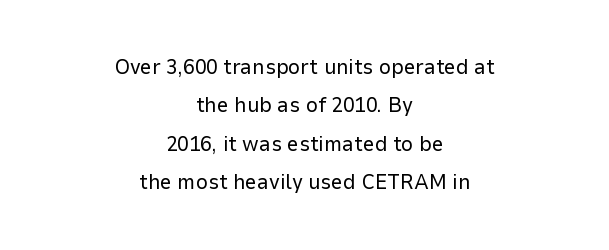
Q: Is the text bold? A: No.
Q: Is the text italic (slanted)? A: No, it is upright.
Q: Is the text underlined? A: No.
Q: How is the paragraph aligned? A: Centered.
Q: Is the spacing between letters normal or unusually wide? A: Normal.
